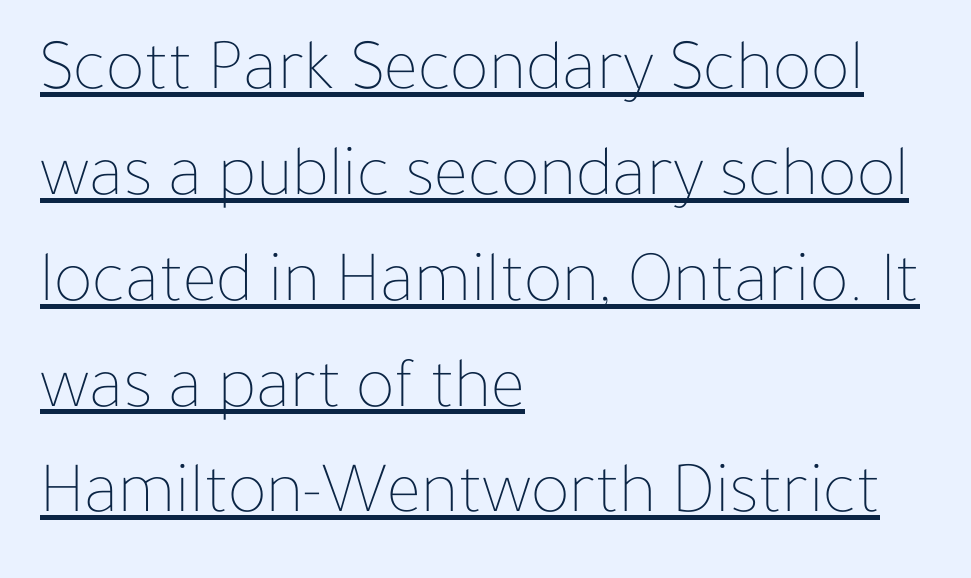
Q: Is the text bold? A: No.
Q: Is the text italic (slanted)? A: No, it is upright.
Q: Is the text underlined? A: Yes.
Q: How is the paragraph aligned? A: Left-aligned.
Q: Is the spacing between letters normal or unusually wide? A: Normal.
Q: Is the spacing between lines tight, normal or loose? A: Normal.
Q: Width (condensed, normal, or wide)? A: Normal.
Q: Stroke contrast? A: Low.
Q: x-height? A: Medium.
Q: Monospaced? A: No.
